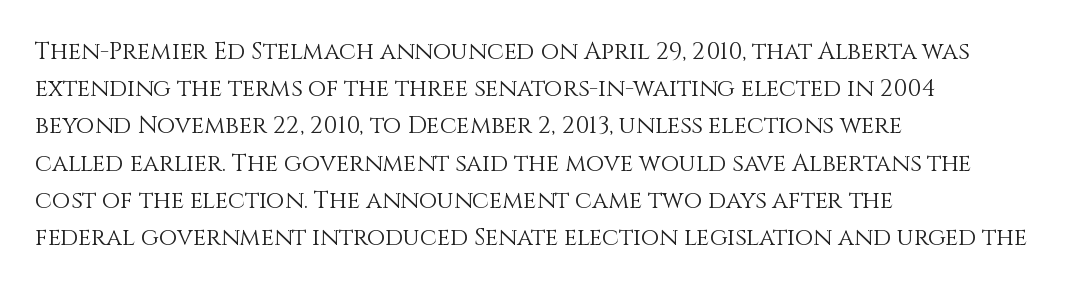
Q: Is the text bold? A: No.
Q: Is the text italic (slanted)? A: No, it is upright.
Q: Is the text underlined? A: No.
Q: How is the paragraph aligned? A: Left-aligned.
Q: Is the spacing between letters normal or unusually wide? A: Normal.
Q: Is the spacing between lines tight, normal or loose? A: Normal.
